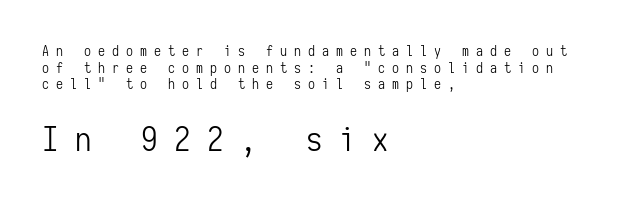
Underlining? Definitely not there. Each letter, wide or thin by design, is forced into the same width here. A student would notice the bottom passage is typeset larger than what precedes it. The weight tops out at a normal text grade. Examine the stroke ends and you'll find no serifs. Leftover space on each line is placed entirely after the last word.
